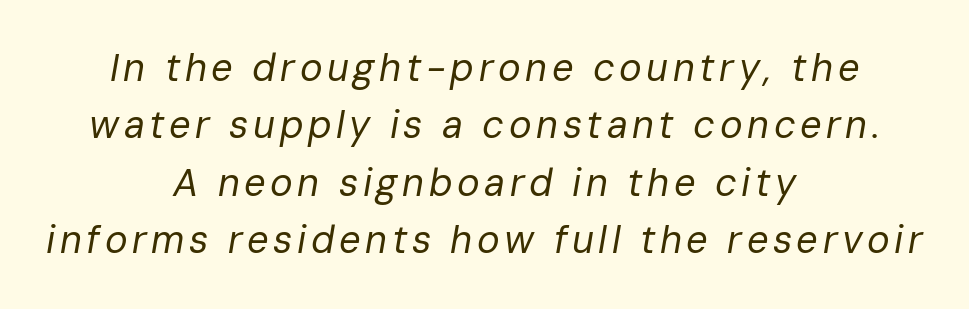
The image shows 38 px regular-weight type, italic (leaning right); set centered, normal line spacing (1.51x), not underlined; low stroke contrast and a medium x-height.
